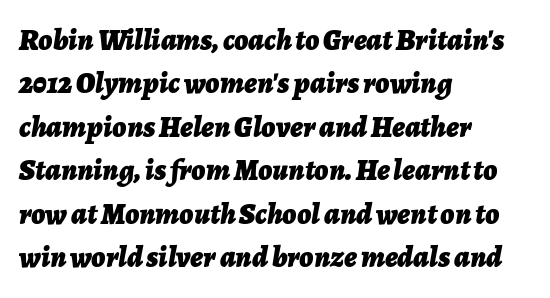
The image shows 30 px bold type, italic (leaning right); set left-aligned, normal line spacing (1.45x), normal letter spacing, not underlined; low stroke contrast and a medium x-height.
